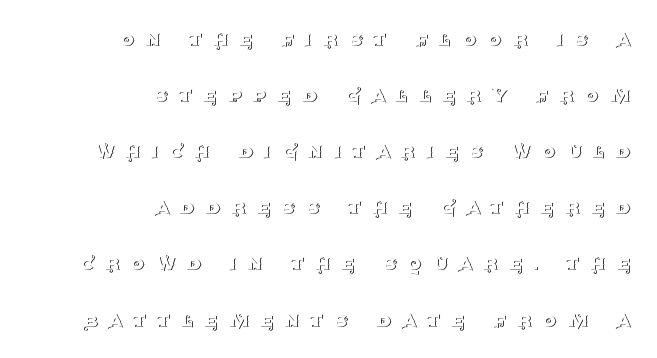
Only glyphs here, with clear space below each row. The typeface has the unassuming heft of standard copy or less. Inter-character spacing is expanded well beyond the font's built-in metrics. Quick note: not italic, upright. How would I describe the line gaps? Wide and relaxed. These lines are set flush right with a ragged left edge.
